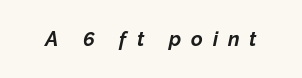
{"italic": "yes", "lean": "right", "slant_degrees": 12, "bold": "yes", "underline": "no", "letter_spacing": "wide", "letter_spacing_em": 0.5, "glyph_px": 20}
